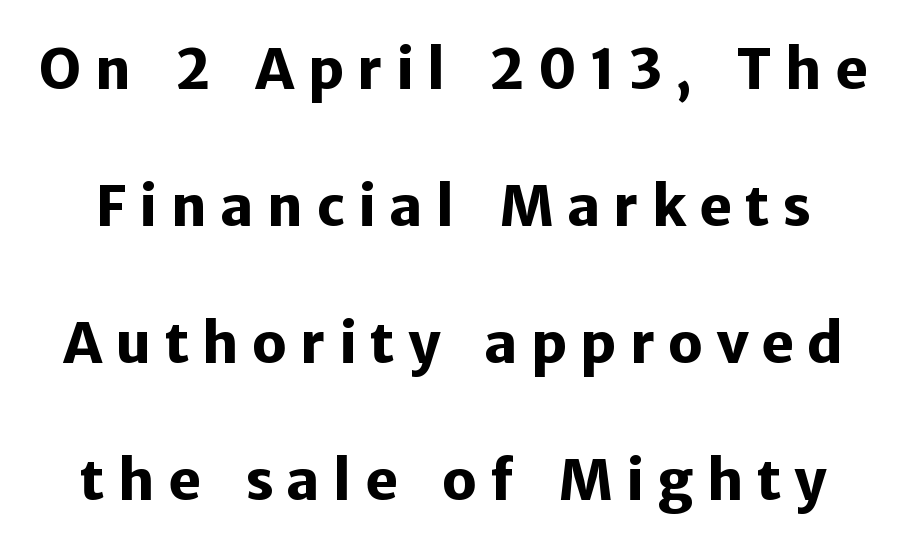
{"serif": "no", "italic": "no", "bold": "yes", "weight": "heavy", "width": "normal", "stroke_contrast": "low", "x_height": "medium", "monospaced": "no", "underline": "no", "line_spacing": "loose", "line_spacing_ratio": 2.49, "letter_spacing": "wide", "letter_spacing_em": 0.24, "glyph_px": 55}
